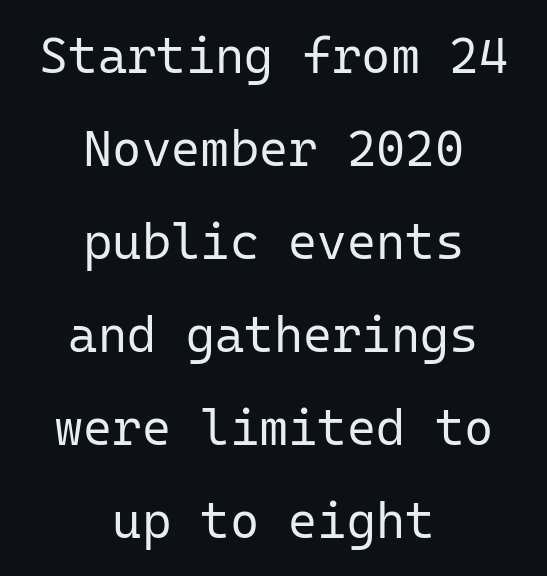
Nothing sits at the stroke ends, so this counts as sans-serif. When letters stand straight like this, we call the style roman or upright. Stems and bowls with no extra thickness — not bold. One-word summary of the alignment: center. Is this a fixed-width face? Yes — each glyph sits in an identical cell.
